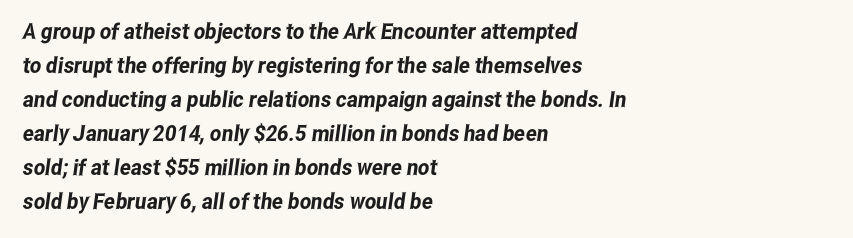
{"underline": "no", "align": "left", "line_spacing": "normal", "line_spacing_ratio": 1.55, "letter_spacing": "normal", "letter_spacing_em": 0.0, "glyph_px": 22}
